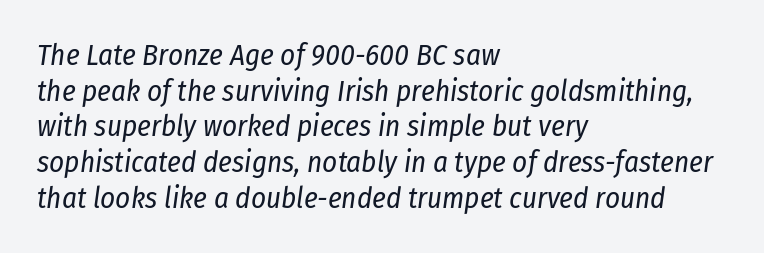
Q: Is the text bold? A: No.
Q: Is the text italic (slanted)? A: Yes, it leans right by about 8 degrees.
Q: Is the text underlined? A: No.
Q: How is the paragraph aligned? A: Left-aligned.
Q: Is the spacing between letters normal or unusually wide? A: Normal.
Q: Width (condensed, normal, or wide)? A: Condensed.
Q: Stroke contrast? A: Low.
Q: x-height? A: Medium.
Q: Monospaced? A: No.
